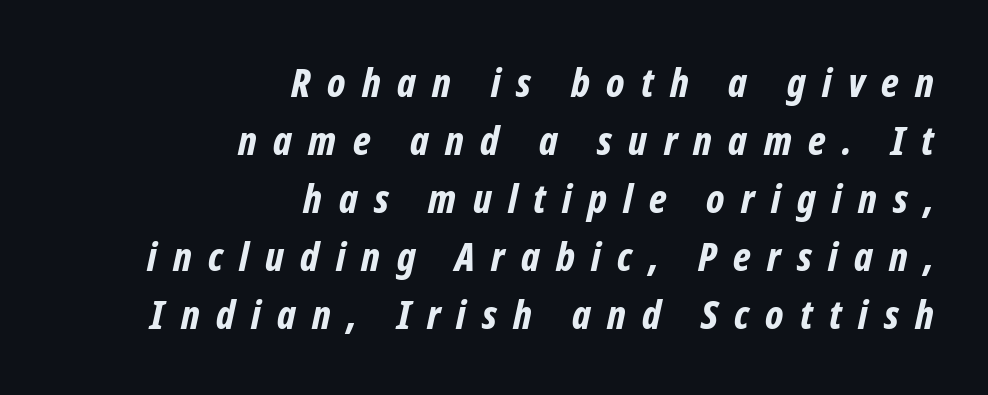
Typographic density is high because the face is bold. These lines are rendered in a variable-pitch font. In terms of posture, this sample is oblique. Unmarked baselines from the first word to the last.
